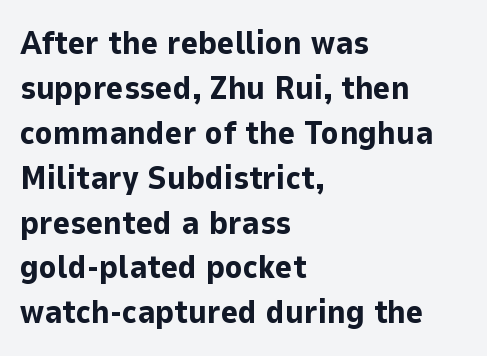
The image shows 33 px bold sans-serif type, upright; set left-aligned, normal line spacing (1.36x), normal letter spacing, not underlined; low stroke contrast and a medium x-height.
